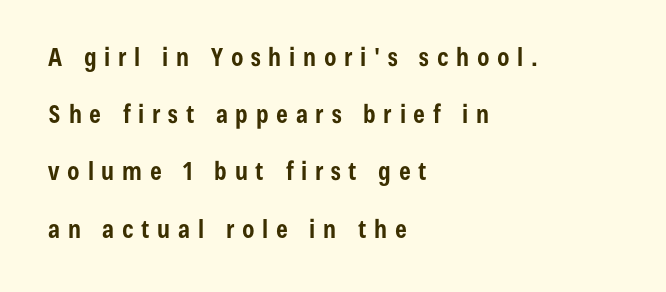
{"italic": "no", "bold": "yes", "underline": "no", "align": "left", "line_spacing": "loose", "line_spacing_ratio": 2.29, "letter_spacing": "wide", "letter_spacing_em": 0.31, "glyph_px": 25}
